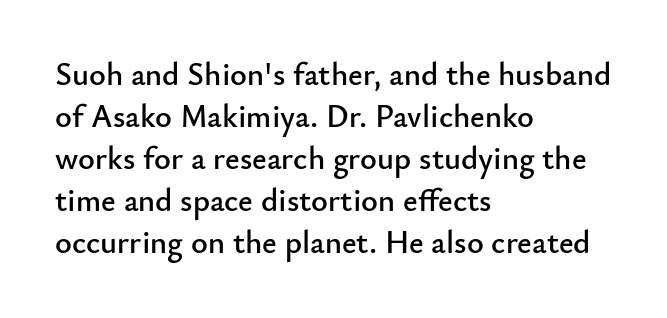
Q: Is the text italic (slanted)? A: No, it is upright.
Q: Is the typeface a serif or a sans-serif typeface? A: Sans-serif.
Q: Is the text underlined? A: No.
Q: How is the paragraph aligned? A: Left-aligned.
Q: Is the spacing between letters normal or unusually wide? A: Normal.
Q: Is the spacing between lines tight, normal or loose? A: Normal.
Q: Width (condensed, normal, or wide)? A: Normal.
Q: Stroke contrast? A: Low.
Q: x-height? A: Small.
Q: Monospaced? A: No.
